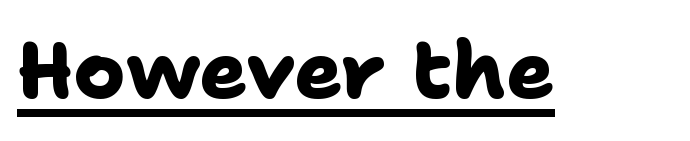
The image shows 79 px heavy sans-serif type; set normal letter spacing, underlined; low stroke contrast and a medium x-height.
